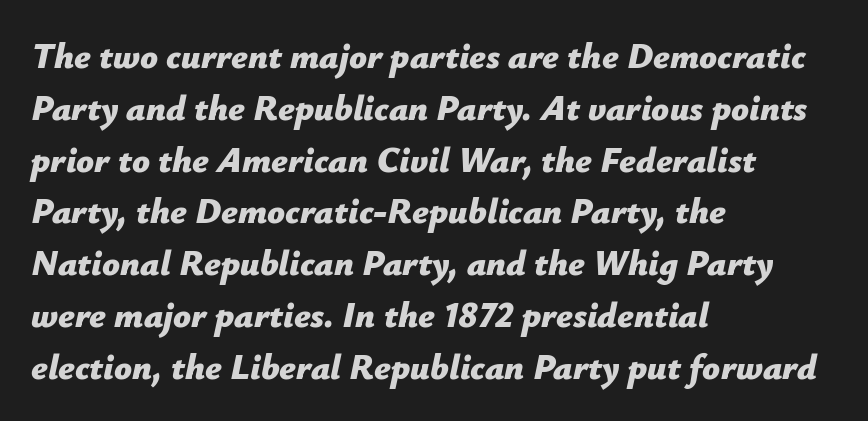
Q: Is the text bold? A: Yes.
Q: Is the text italic (slanted)? A: Yes, it leans right by about 12 degrees.
Q: Is the text underlined? A: No.
Q: How is the paragraph aligned? A: Left-aligned.
Q: Is the spacing between letters normal or unusually wide? A: Normal.
Q: Is the spacing between lines tight, normal or loose? A: Normal.
Q: Width (condensed, normal, or wide)? A: Normal.
Q: Stroke contrast? A: Low.
Q: x-height? A: Medium.
Q: Monospaced? A: No.
